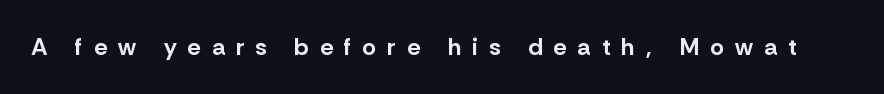
Clear beneath every line of the passage. The letters are spread apart with noticeably loose tracking. Is there any slant? The stems are plumb. On the weight axis this lands at bold, roughly 700.
